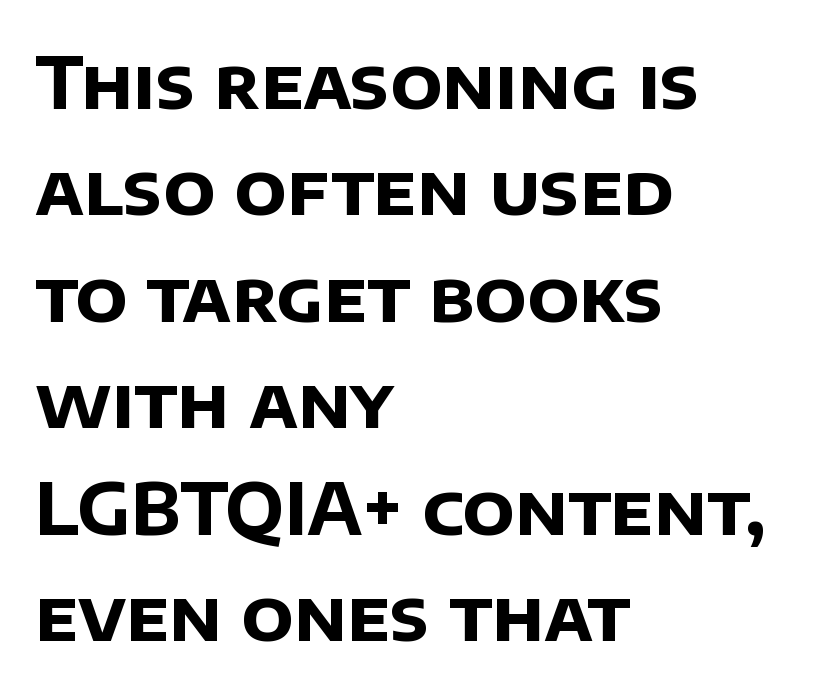
The typesetter chose a ragged-right arrangement here. Successive baselines arrive at the customary interval. Here the designer chose a conventional face with non-uniform glyph widths. Does the type have serifs? No, each stem ends abruptly. Characters follow at the spacing the type designer built in.
